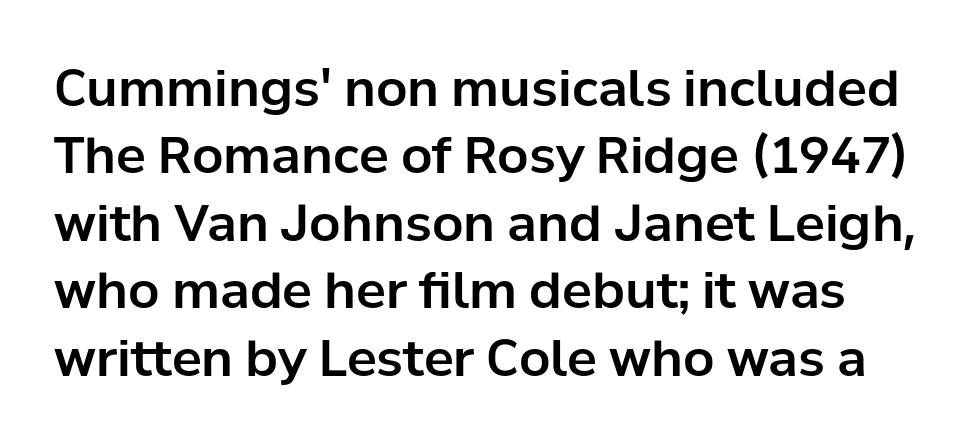
{"serif": "no", "italic": "no", "width": "normal", "stroke_contrast": "low", "x_height": "medium", "monospaced": "no", "underline": "no", "line_spacing": "normal", "line_spacing_ratio": 1.35, "letter_spacing": "normal", "letter_spacing_em": 0.0, "glyph_px": 50}
